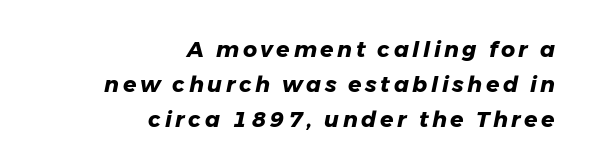
The image shows 22 px bold type, italic (leaning right); set right-aligned, normal line spacing (1.59x), not underlined.
